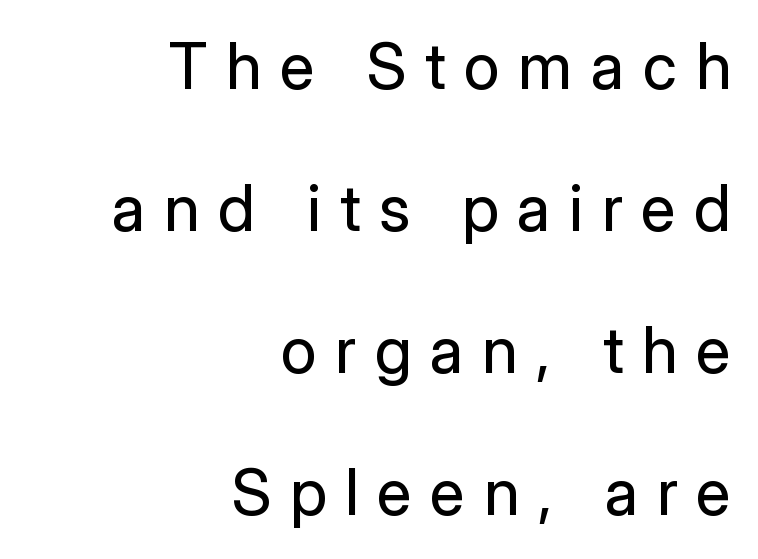
{"serif": "no", "italic": "no", "bold": "no", "weight": "regular", "width": "normal", "stroke_contrast": "low", "x_height": "medium", "monospaced": "no", "underline": "no", "align": "right", "line_spacing": "loose", "line_spacing_ratio": 2.22, "letter_spacing": "wide", "letter_spacing_em": 0.29, "glyph_px": 64}
